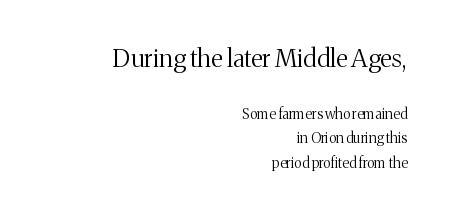
Q: Is the text bold? A: No.
Q: Is the text italic (slanted)? A: No, it is upright.
Q: Is the text underlined? A: No.
Q: How is the paragraph aligned? A: Right-aligned.
Q: Is the spacing between letters normal or unusually wide? A: Normal.
Q: Which block of text is set in a larger size, the first (top) or the second (bottom)? A: The first (top) one.
